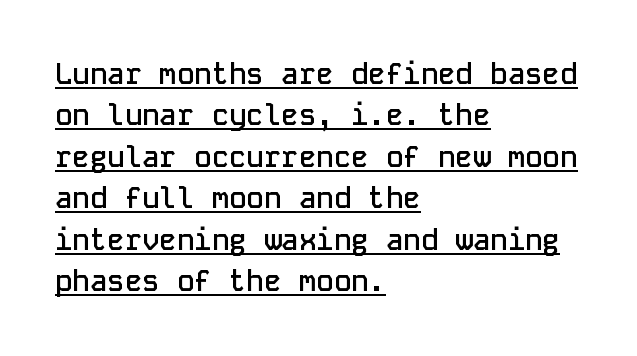
{"serif": "no", "italic": "no", "bold": "semi", "weight": "semibold", "width": "normal", "stroke_contrast": "low", "x_height": "medium", "monospaced": "yes", "underline": "yes", "align": "left", "line_spacing": "normal", "line_spacing_ratio": 1.43, "letter_spacing": "normal", "letter_spacing_em": 0.0, "glyph_px": 29}
